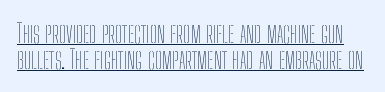
The image shows 26 px text type, upright; set tight line spacing (1.0x), normal letter spacing, underlined.
